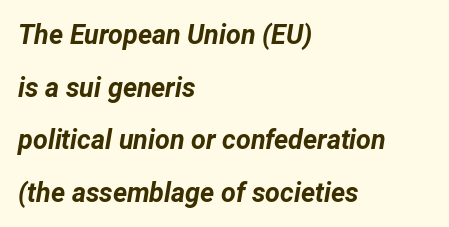
A clean baseline with only descenders dipping below it. Inter-character spacing is left at the font's built-in metrics. The passage is arranged the way most books set body copy — flush left. A typesetter would mark this as italic. Every letter is thick-stroked: bold, no question. Each new line begins a long way beneath the previous one.
